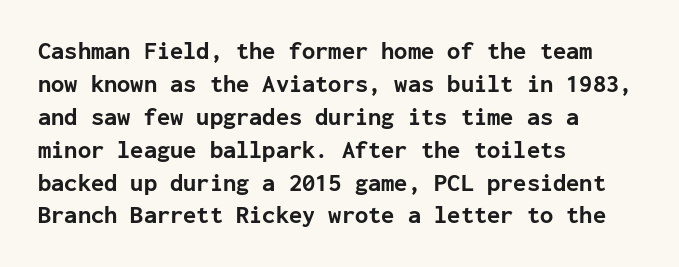
{"italic": "no", "bold": "yes", "underline": "no", "align": "left", "line_spacing": "normal", "line_spacing_ratio": 1.37, "letter_spacing": "normal", "letter_spacing_em": 0.0, "glyph_px": 24}
